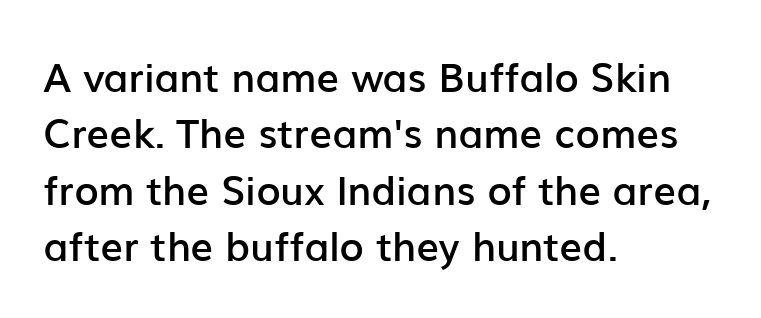
Posture: upright roman. How are the letters spaced? Ordinarily, with no added tracking. A student would call this left alignment; a typographer would say flush left, rag right. Leading matches the norm, producing a regular column. You can tell from the bare stems that sans-serif type was used. These words are printed semibold, heavier than regular yet not bold.
